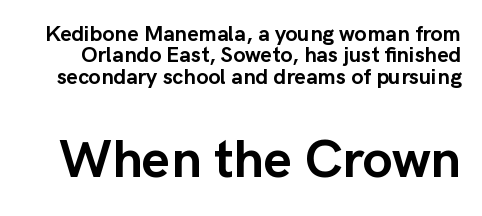
Q: Is the text bold? A: Yes.
Q: Is the text italic (slanted)? A: No, it is upright.
Q: Is the typeface a serif or a sans-serif typeface? A: Sans-serif.
Q: Is the text underlined? A: No.
Q: Is the spacing between letters normal or unusually wide? A: Normal.
Q: Is the spacing between lines tight, normal or loose? A: Tight.
Q: Which block of text is set in a larger size, the first (top) or the second (bottom)? A: The second (bottom) one.
Q: Width (condensed, normal, or wide)? A: Normal.
Q: Stroke contrast? A: Low.
Q: x-height? A: Medium.
Q: Monospaced? A: No.
